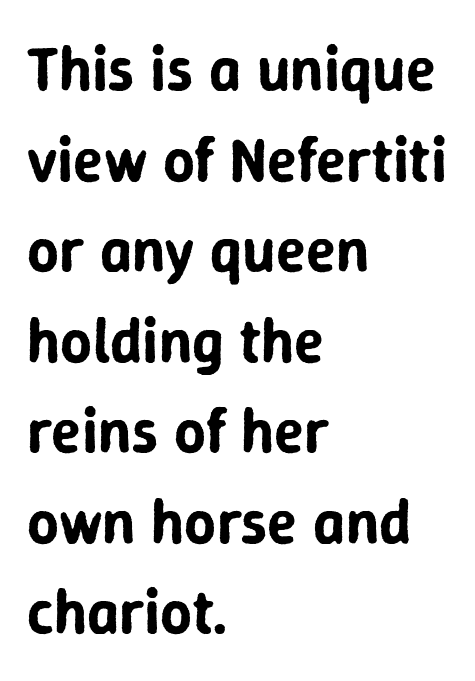
The image shows 62 px sans-serif type, upright; set left-aligned, normal line spacing (1.46x), normal letter spacing, not underlined; low stroke contrast and a medium x-height.
